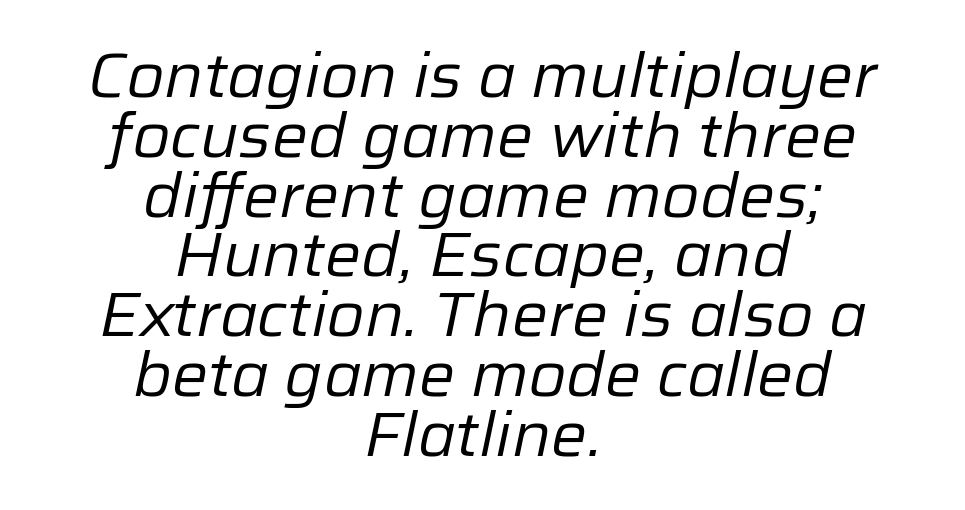
Q: Is the text bold? A: No.
Q: Is the text italic (slanted)? A: Yes, it leans right by about 12 degrees.
Q: Is the text underlined? A: No.
Q: How is the paragraph aligned? A: Centered.
Q: Is the spacing between letters normal or unusually wide? A: Normal.
Q: Is the spacing between lines tight, normal or loose? A: Tight.
Q: Width (condensed, normal, or wide)? A: Normal.
Q: Stroke contrast? A: Low.
Q: x-height? A: Medium.
Q: Monospaced? A: No.
